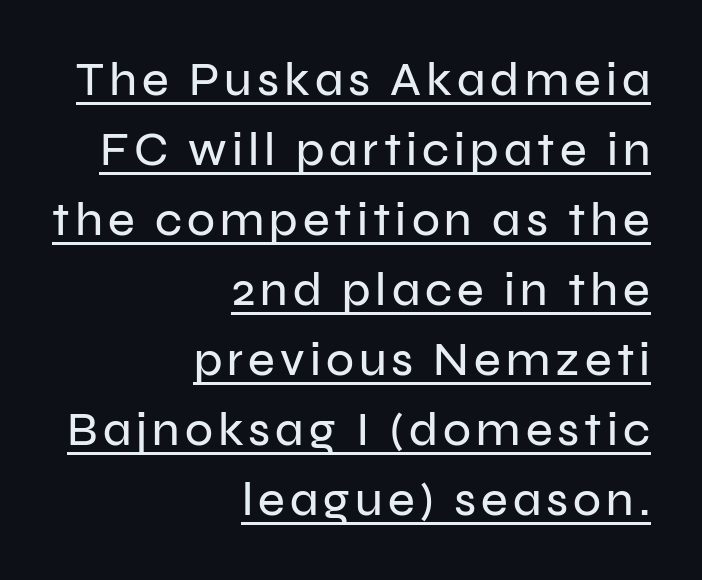
Q: Is the text italic (slanted)? A: No, it is upright.
Q: Is the typeface a serif or a sans-serif typeface? A: Sans-serif.
Q: Is the text underlined? A: Yes.
Q: How is the paragraph aligned? A: Right-aligned.
Q: Is the spacing between lines tight, normal or loose? A: Normal.
Q: Width (condensed, normal, or wide)? A: Normal.
Q: Stroke contrast? A: Low.
Q: x-height? A: Medium.
Q: Monospaced? A: No.
